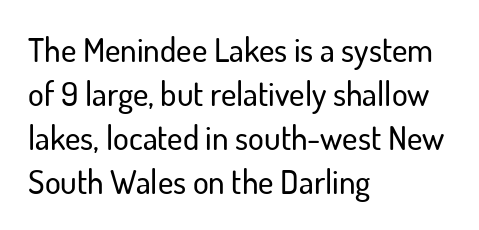
{"serif": "no", "italic": "no", "width": "normal", "stroke_contrast": "low", "x_height": "small", "monospaced": "no", "underline": "no", "align": "left", "line_spacing": "normal", "line_spacing_ratio": 1.33, "letter_spacing": "normal", "letter_spacing_em": 0.0, "glyph_px": 33}
